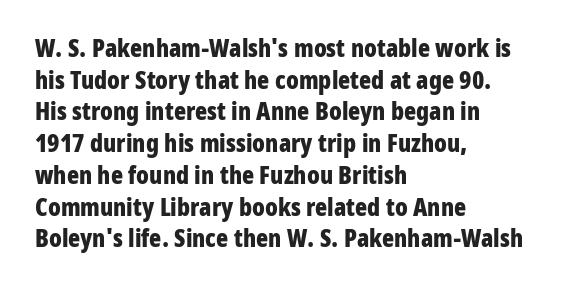
{"italic": "no", "bold": "yes", "underline": "no", "align": "left", "line_spacing": "normal", "line_spacing_ratio": 1.27, "letter_spacing": "normal", "letter_spacing_em": 0.0, "glyph_px": 25}
